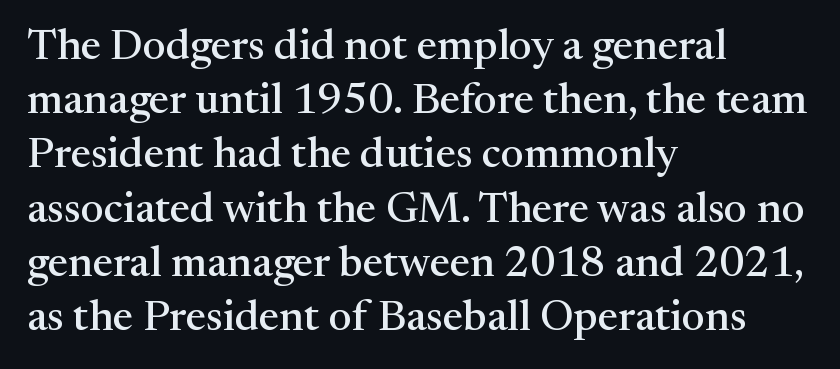
How would I describe the line gaps? Plain and ordinary. You could call the tracking neutral — neither tight nor loose. Spacing verdict: proportional, widths tailored to each character. Unlike italic type, these characters show no tilt at all. Descender tails drop into unmarked territory. This sample is left-justified, so line endings fall wherever the words run out.
